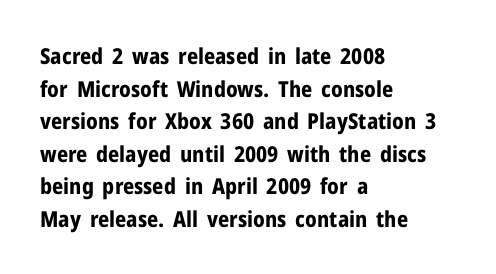
{"italic": "no", "bold": "yes", "underline": "no", "align": "left", "line_spacing": "normal", "line_spacing_ratio": 1.48, "letter_spacing": "normal", "letter_spacing_em": 0.0, "glyph_px": 22}
